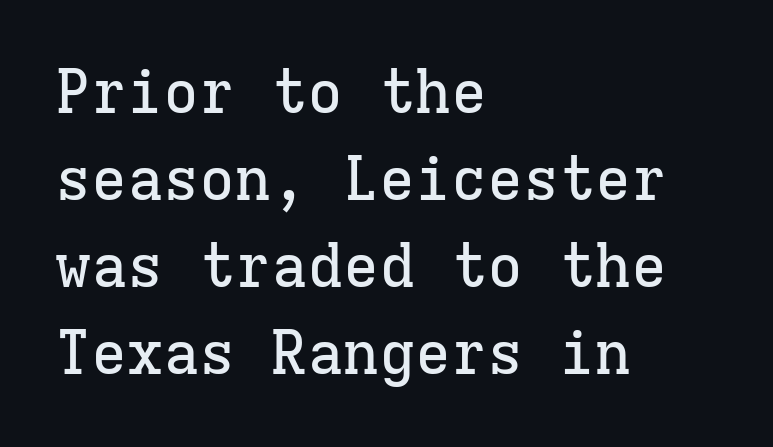
{"serif": "yes", "italic": "no", "width": "normal", "stroke_contrast": "low", "x_height": "medium", "monospaced": "yes", "underline": "no", "align": "left", "line_spacing": "normal", "line_spacing_ratio": 1.45, "letter_spacing": "normal", "letter_spacing_em": 0.0, "glyph_px": 60}
